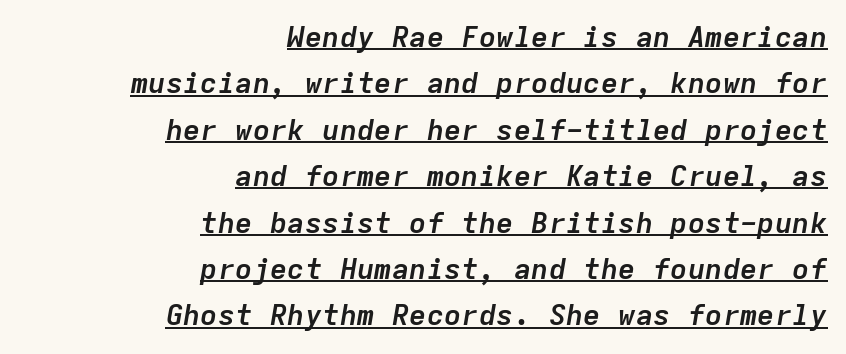
{"italic": "yes", "lean": "right", "slant_degrees": 9, "bold": "yes", "weight": "semibold", "width": "normal", "stroke_contrast": "low", "x_height": "medium", "monospaced": "yes", "underline": "yes", "align": "right", "line_spacing": "normal", "line_spacing_ratio": 1.6, "letter_spacing": "normal", "letter_spacing_em": 0.0, "glyph_px": 29}
